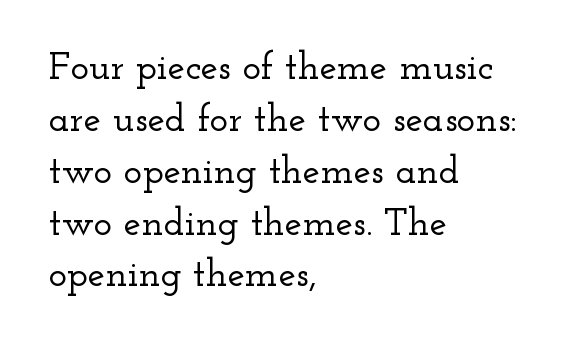
Q: Is the text italic (slanted)? A: No, it is upright.
Q: Is the typeface a serif or a sans-serif typeface? A: Serif.
Q: Is the text underlined? A: No.
Q: How is the paragraph aligned? A: Left-aligned.
Q: Is the spacing between letters normal or unusually wide? A: Normal.
Q: Is the spacing between lines tight, normal or loose? A: Normal.
Q: Width (condensed, normal, or wide)? A: Wide.
Q: Stroke contrast? A: Low.
Q: x-height? A: Small.
Q: Monospaced? A: No.
